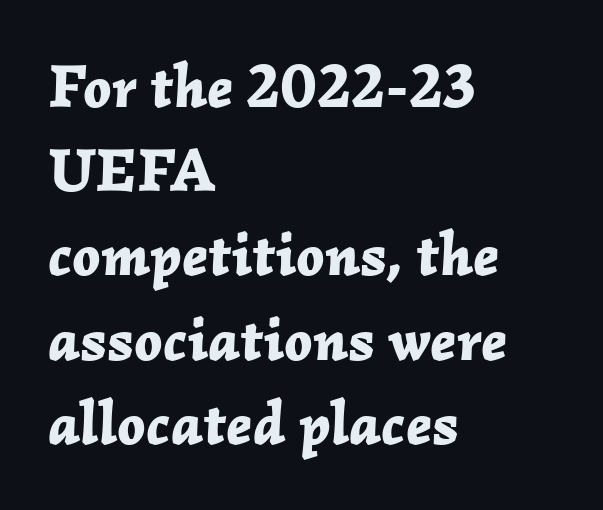
Q: Is the text bold? A: Yes.
Q: Is the text italic (slanted)? A: Yes, it leans right by about 2 degrees.
Q: Is the text underlined? A: No.
Q: How is the paragraph aligned? A: Left-aligned.
Q: Is the spacing between letters normal or unusually wide? A: Normal.
Q: Is the spacing between lines tight, normal or loose? A: Normal.
Q: Width (condensed, normal, or wide)? A: Normal.
Q: Stroke contrast? A: Low.
Q: x-height? A: Medium.
Q: Monospaced? A: No.
